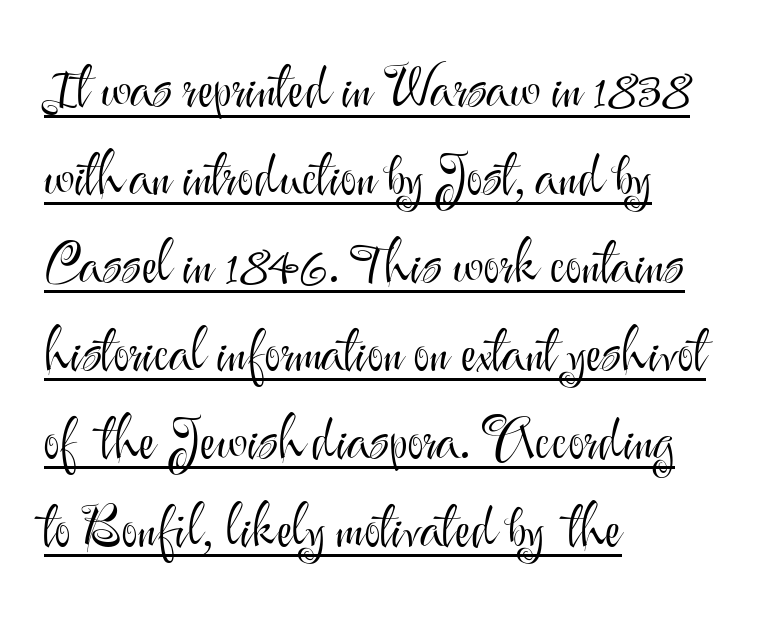
Q: Is the text bold? A: No.
Q: Is the typeface a serif or a sans-serif typeface? A: Sans-serif.
Q: Is the text underlined? A: Yes.
Q: How is the paragraph aligned? A: Left-aligned.
Q: Is the spacing between letters normal or unusually wide? A: Normal.
Q: Is the spacing between lines tight, normal or loose? A: Normal.
Q: Width (condensed, normal, or wide)? A: Normal.
Q: Stroke contrast? A: Medium.
Q: x-height? A: Small.
Q: Monospaced? A: No.
